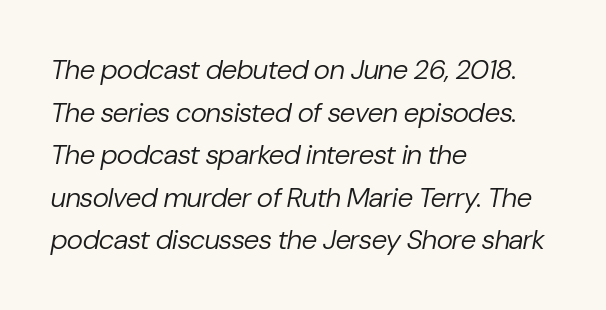
{"italic": "yes", "lean": "right", "slant_degrees": 10, "bold": "no", "weight": "regular", "width": "normal", "stroke_contrast": "low", "x_height": "medium", "monospaced": "no", "underline": "no", "align": "left", "line_spacing": "normal", "line_spacing_ratio": 1.52, "letter_spacing": "normal", "letter_spacing_em": 0.0, "glyph_px": 28}
